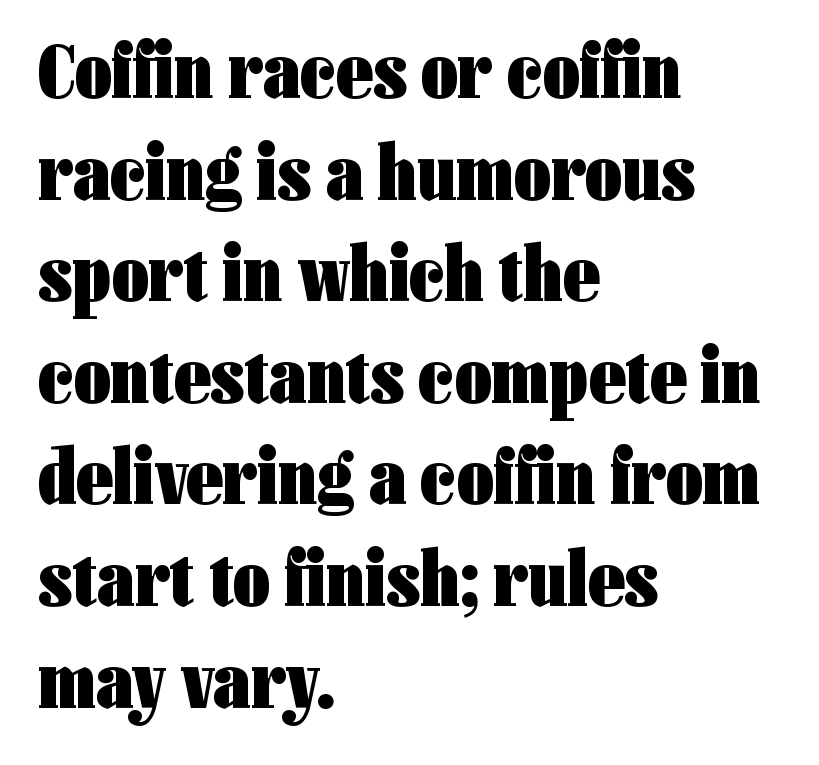
The image shows 80 px heavy, condensed sans-serif type, upright; set left-aligned, normal line spacing (1.27x), normal letter spacing, not underlined; low stroke contrast and a medium x-height.
